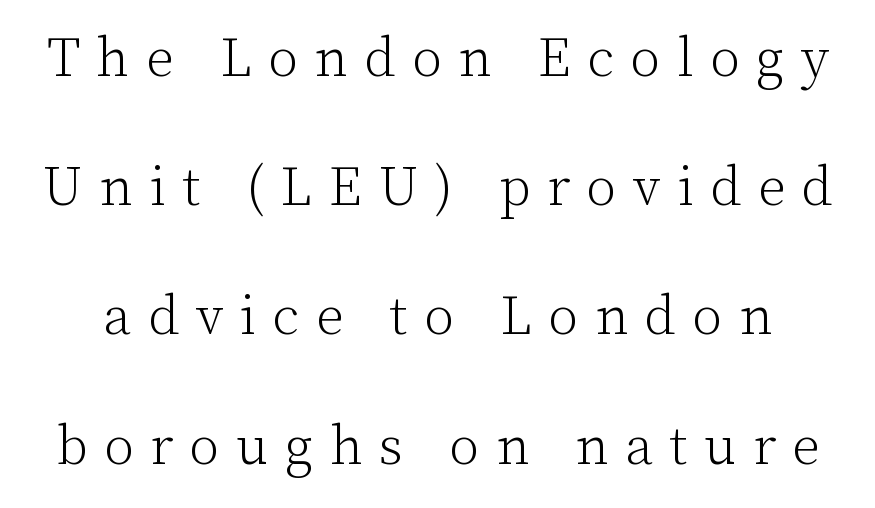
Serifs: yes, visible at the terminals of the letterforms. Notice the wide empty band between every row — that's loose leading. The specimen reads as upright at a glance. The cut favours lightness, reaching ordinary text weight at its darkest. Underline: absent. Each letter keeps its own natural width here, so spacing adapts to shape.
